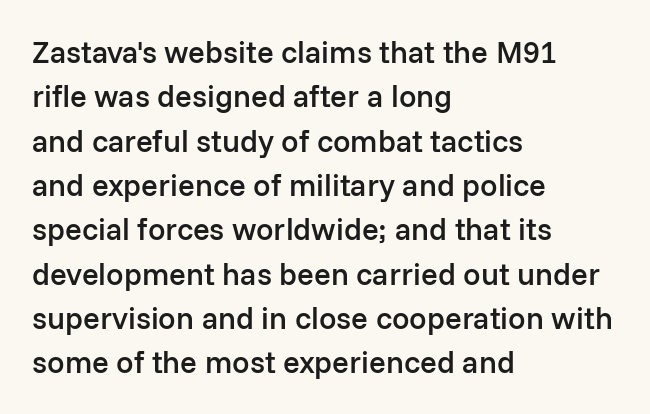
Q: Is the text bold? A: Semi-bold.
Q: Is the text italic (slanted)? A: No, it is upright.
Q: Is the typeface a serif or a sans-serif typeface? A: Sans-serif.
Q: Is the text underlined? A: No.
Q: How is the paragraph aligned? A: Left-aligned.
Q: Is the spacing between letters normal or unusually wide? A: Normal.
Q: Is the spacing between lines tight, normal or loose? A: Normal.
Q: Width (condensed, normal, or wide)? A: Normal.
Q: Stroke contrast? A: Low.
Q: x-height? A: Medium.
Q: Monospaced? A: No.
